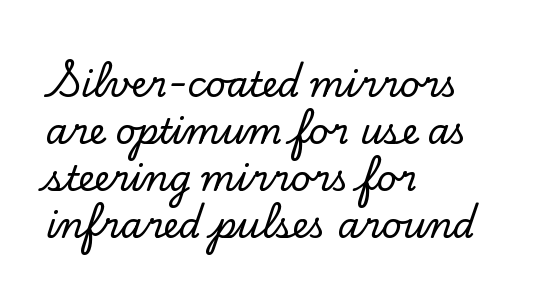
The rows are spaced the way most documents space them. Do the characters align in a grid? No, the font is proportional. Standard letterfit; no display-style spreading of the glyphs. Does the copy run flush right? No — it runs flush left. The specimen omits any rule beneath the text block's lines.
